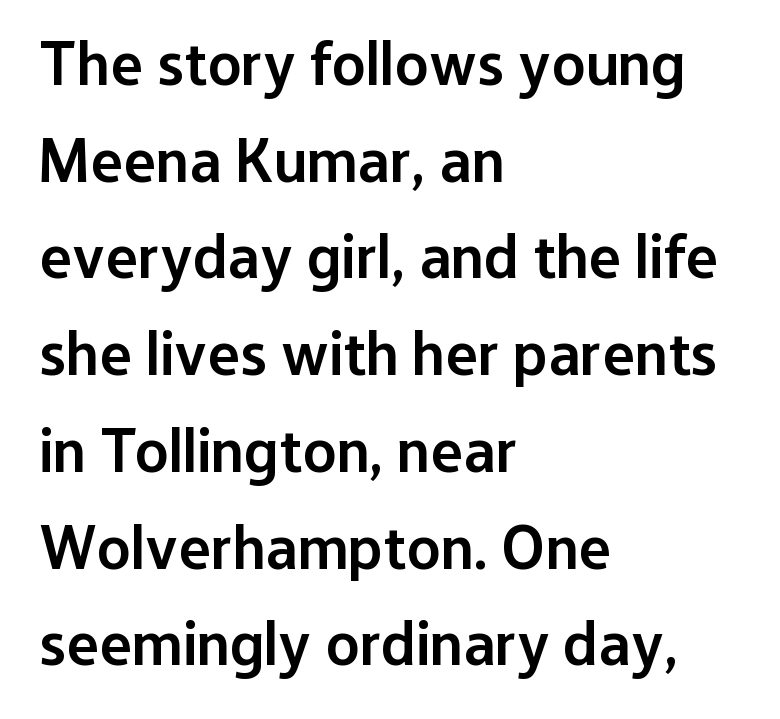
{"serif": "no", "italic": "no", "bold": "semi", "weight": "semibold", "width": "normal", "stroke_contrast": "low", "x_height": "medium", "monospaced": "no", "underline": "no", "align": "left", "line_spacing": "normal", "line_spacing_ratio": 1.56, "letter_spacing": "normal", "letter_spacing_em": 0.0, "glyph_px": 62}
